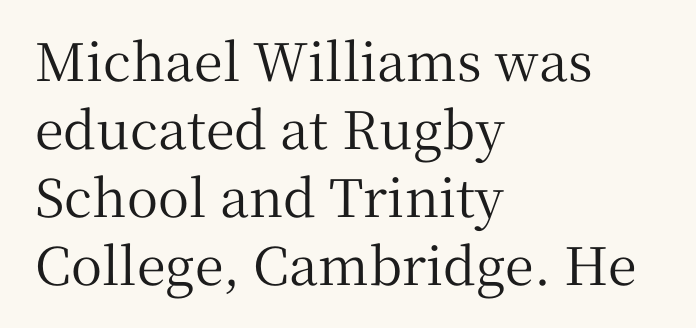
Q: Is the text italic (slanted)? A: No, it is upright.
Q: Is the typeface a serif or a sans-serif typeface? A: Serif.
Q: Is the text underlined? A: No.
Q: How is the paragraph aligned? A: Left-aligned.
Q: Is the spacing between letters normal or unusually wide? A: Normal.
Q: Is the spacing between lines tight, normal or loose? A: Normal.
Q: Width (condensed, normal, or wide)? A: Normal.
Q: Stroke contrast? A: Medium.
Q: x-height? A: Medium.
Q: Monospaced? A: No.
